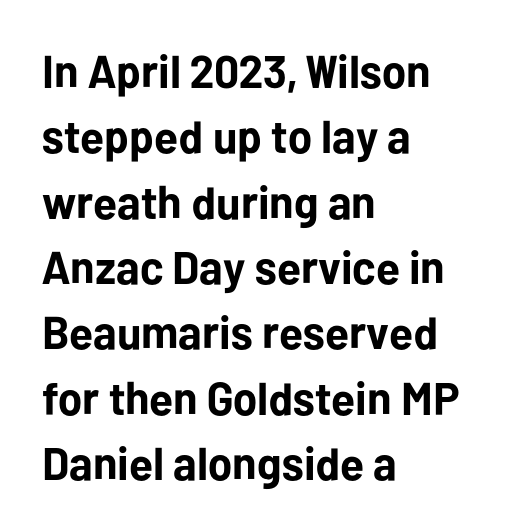
{"serif": "no", "italic": "no", "bold": "yes", "weight": "bold", "width": "normal", "stroke_contrast": "low", "x_height": "medium", "monospaced": "no", "underline": "no", "align": "left", "line_spacing": "normal", "line_spacing_ratio": 1.42, "letter_spacing": "normal", "letter_spacing_em": 0.0, "glyph_px": 46}
